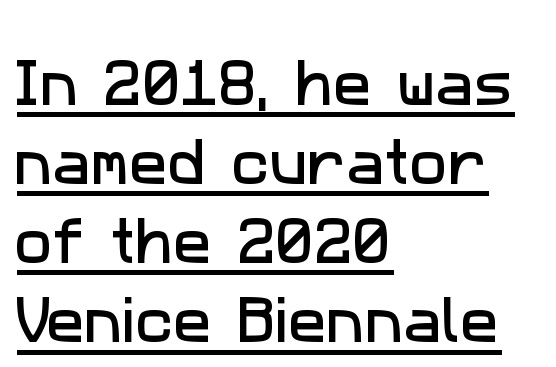
{"serif": "no", "width": "normal", "stroke_contrast": "low", "x_height": "medium", "monospaced": "no", "underline": "yes", "align": "left", "line_spacing": "normal", "line_spacing_ratio": 1.55, "letter_spacing": "normal", "letter_spacing_em": 0.0, "glyph_px": 51}
